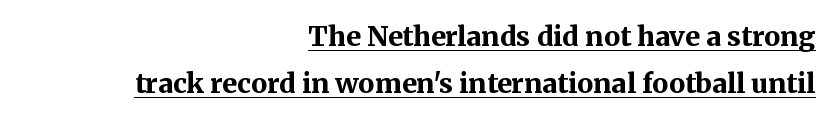
The paragraph shown leans on its right margin. Posture: straight, roman, zero tilt. The rendering keeps characters at their native spacing. Bold? Absolutely — the strokes are thick and heavy. A baseline rule has been typeset under these characters.
